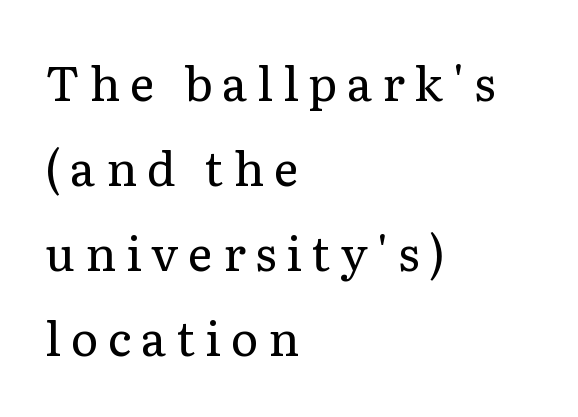
{"serif": "yes", "italic": "no", "bold": "no", "weight": "regular", "width": "normal", "stroke_contrast": "low", "x_height": "medium", "monospaced": "no", "underline": "no", "align": "left", "line_spacing_ratio": 1.81, "letter_spacing": "wide", "letter_spacing_em": 0.21, "glyph_px": 47}
